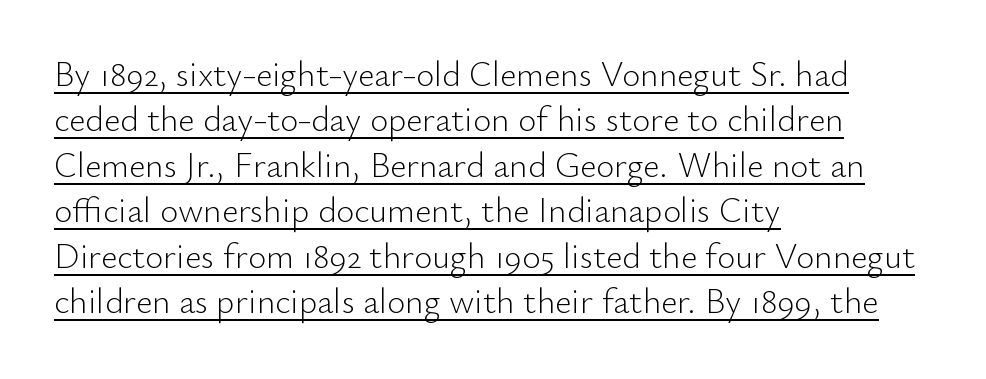
The strokes are not fattened; the text isn't bold. These lines were composed using upright roman letters. Nothing sits at the stroke ends, so this counts as sans-serif. These lines stack with their left ends in a neat column. Successive baselines arrive at the customary interval. Decoration check: the copy is underlined.
